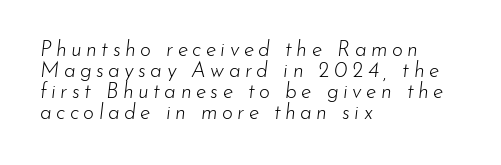
Does the leading feel generous? Not at all — it's pinched. Teacher's note: observe the even left margin — that is flush-left alignment. The specimen reads as italic at a glance. Unmarked baselines from the first word to the last. Glyph-to-glyph distance is far greater than everyday printed text.
